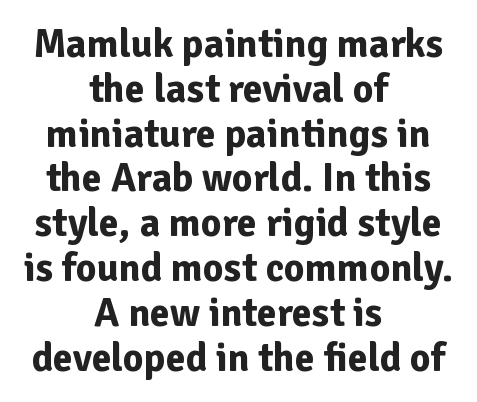
Q: Is the text bold? A: Yes.
Q: Is the text italic (slanted)? A: No, it is upright.
Q: Is the typeface a serif or a sans-serif typeface? A: Sans-serif.
Q: Is the text underlined? A: No.
Q: How is the paragraph aligned? A: Centered.
Q: Is the spacing between letters normal or unusually wide? A: Normal.
Q: Is the spacing between lines tight, normal or loose? A: Tight.
Q: Width (condensed, normal, or wide)? A: Normal.
Q: Stroke contrast? A: Low.
Q: x-height? A: Medium.
Q: Monospaced? A: No.
